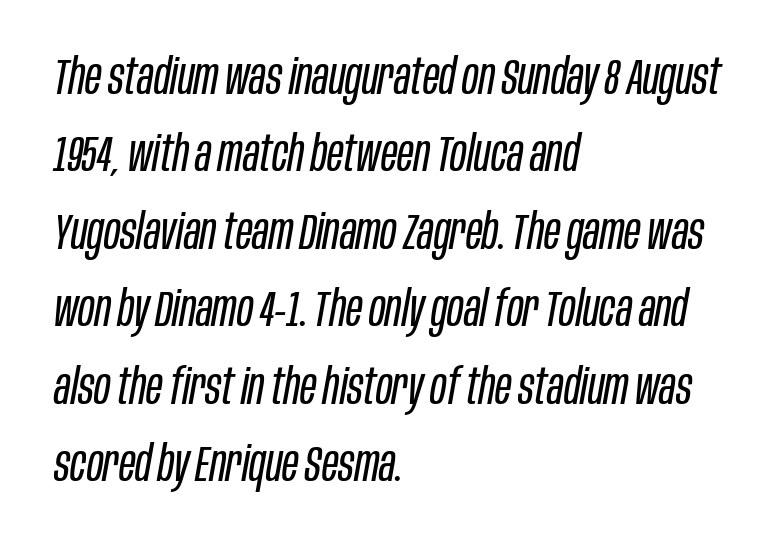
Q: Is the text bold? A: No.
Q: Is the text italic (slanted)? A: Yes, it leans right by about 10 degrees.
Q: Is the text underlined? A: No.
Q: How is the paragraph aligned? A: Left-aligned.
Q: Is the spacing between letters normal or unusually wide? A: Normal.
Q: Is the spacing between lines tight, normal or loose? A: Normal.
Q: Width (condensed, normal, or wide)? A: Condensed.
Q: Stroke contrast? A: Low.
Q: x-height? A: Large.
Q: Monospaced? A: No.
